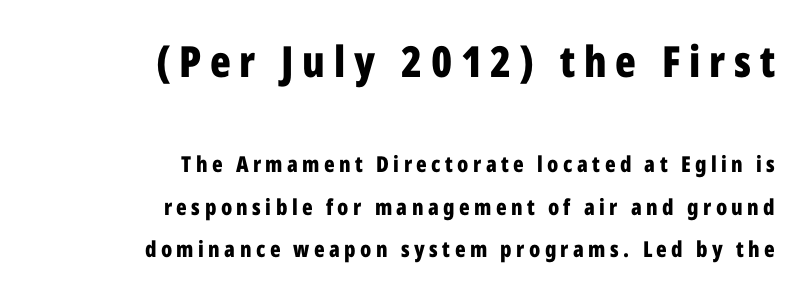
Look at the tracking — it's clearly loosened, letters drifting apart. In terms of weight, the rendering is a true, heavy bold. Leading is clearly above the norm, producing a sparse column. A roman cut, with each character standing at attention.
